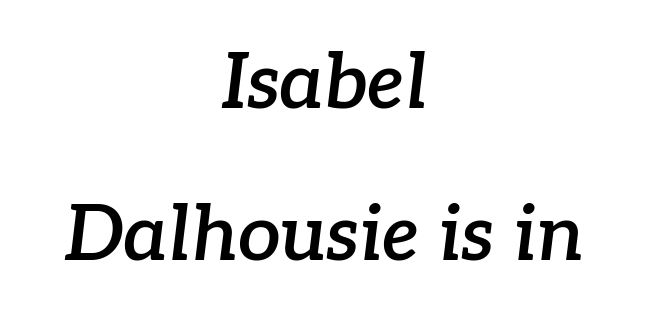
{"serif": "yes", "italic": "yes", "lean": "right", "slant_degrees": 7, "bold": "semi", "weight": "semibold", "width": "normal", "stroke_contrast": "low", "x_height": "medium", "monospaced": "no", "underline": "no", "align": "center", "line_spacing": "loose", "line_spacing_ratio": 2.0, "letter_spacing": "normal", "letter_spacing_em": 0.0, "glyph_px": 76}
